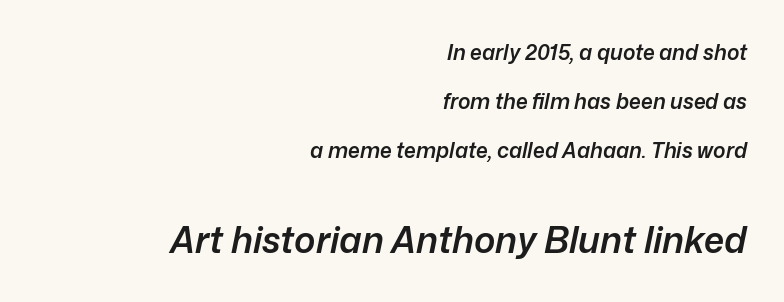
Between these two stacked blocks, the lower one wins on size. In terms of leading, this rendering errs on the spacious side. Is the type slanted? Yes — the strokes lean at a clear angle. Has an underline been added? It has not. These lines keep a tight, regular rhythm from letter to letter. The compositor pushed each line to the right boundary.
